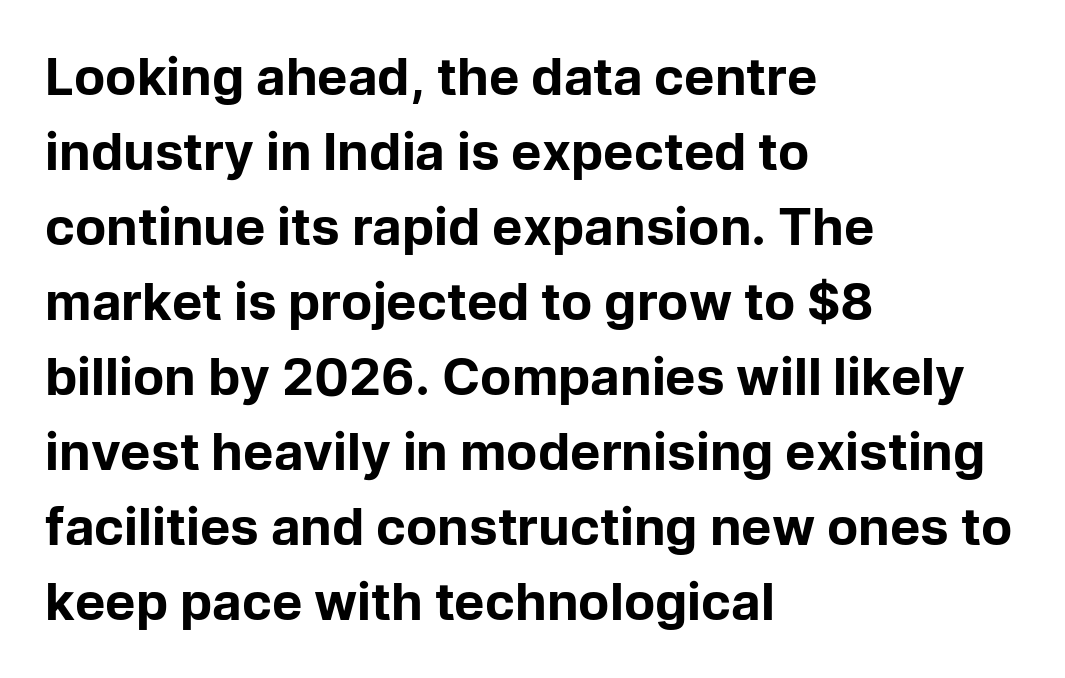
Q: Is the text bold? A: Yes.
Q: Is the text italic (slanted)? A: No, it is upright.
Q: Is the typeface a serif or a sans-serif typeface? A: Sans-serif.
Q: Is the text underlined? A: No.
Q: How is the paragraph aligned? A: Left-aligned.
Q: Is the spacing between letters normal or unusually wide? A: Normal.
Q: Is the spacing between lines tight, normal or loose? A: Normal.
Q: Width (condensed, normal, or wide)? A: Normal.
Q: Stroke contrast? A: Low.
Q: x-height? A: Medium.
Q: Monospaced? A: No.
